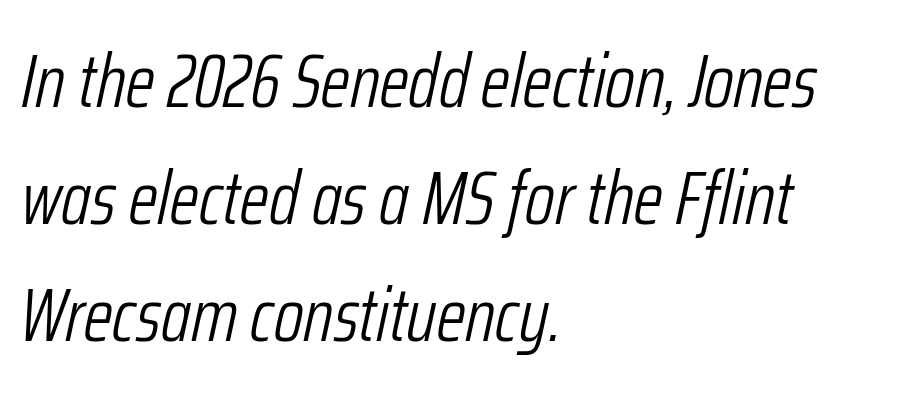
{"italic": "yes", "lean": "right", "slant_degrees": 12, "bold": "no", "weight": "light", "width": "condensed", "stroke_contrast": "low", "x_height": "medium", "monospaced": "no", "underline": "no", "align": "left", "line_spacing": "normal", "line_spacing_ratio": 1.56, "letter_spacing": "normal", "letter_spacing_em": 0.0, "glyph_px": 75}
